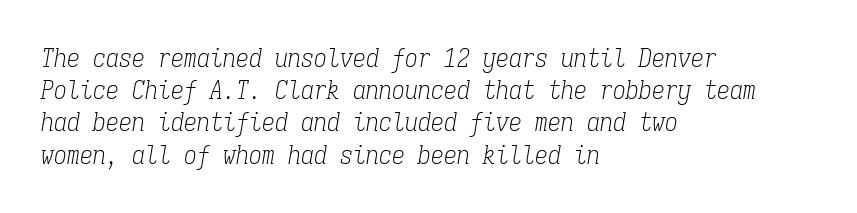
You can tell it's italic because the verticals aren't actually vertical. This is not heavy type; no bold has been used. Words appear dense and cohesive because spacing is normal. Layout note: lines flush left.
